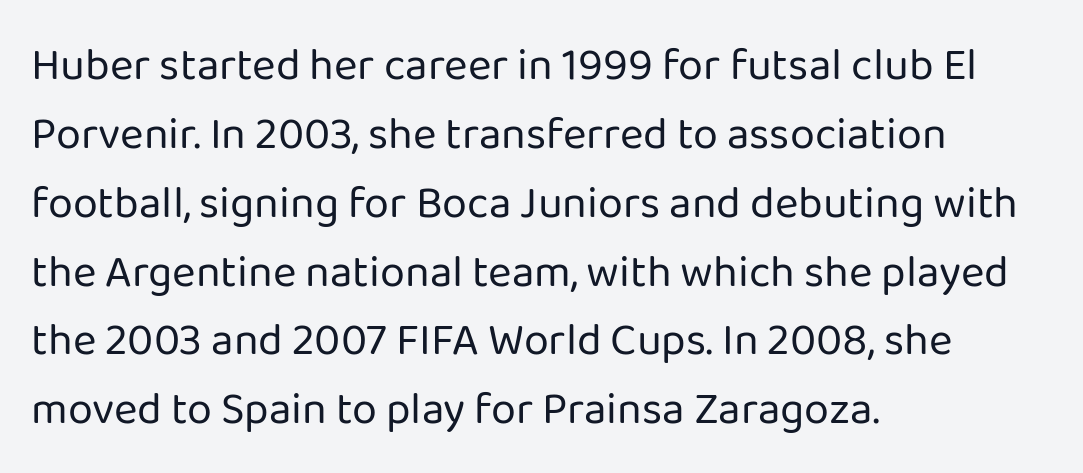
The image shows 45 px regular-weight sans-serif type, upright; set left-aligned, normal line spacing (1.53x), normal letter spacing, not underlined; low stroke contrast and a medium x-height.
